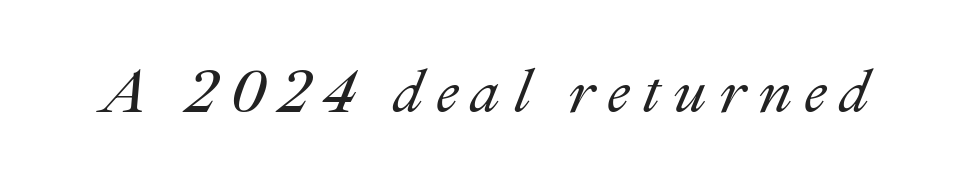
Characters are canted at an angle relative to the baseline's perpendicular. The words here are not underlined. The letters are spread apart with noticeably loose tracking. Varying glyph widths throughout — classic text-font behaviour.
